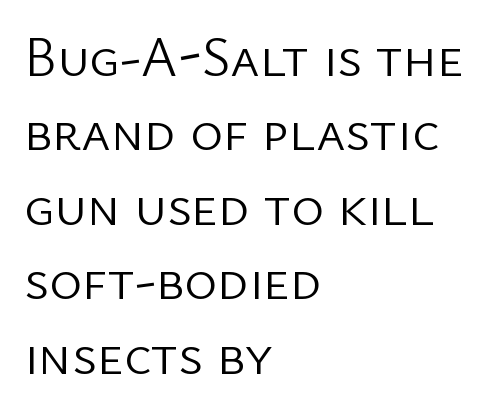
Q: Is the text bold? A: No.
Q: Is the text italic (slanted)? A: No, it is upright.
Q: Is the typeface a serif or a sans-serif typeface? A: Sans-serif.
Q: Is the text underlined? A: No.
Q: How is the paragraph aligned? A: Left-aligned.
Q: Is the spacing between letters normal or unusually wide? A: Normal.
Q: Is the spacing between lines tight, normal or loose? A: Normal.
Q: Width (condensed, normal, or wide)? A: Normal.
Q: Stroke contrast? A: Low.
Q: x-height? A: Medium.
Q: Monospaced? A: No.
